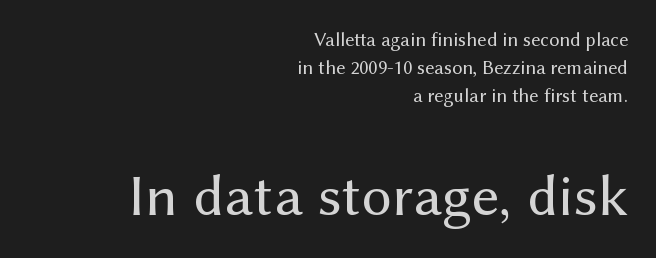
Q: Is the text bold? A: No.
Q: Is the text italic (slanted)? A: No, it is upright.
Q: Is the typeface a serif or a sans-serif typeface? A: Sans-serif.
Q: Is the text underlined? A: No.
Q: How is the paragraph aligned? A: Right-aligned.
Q: Is the spacing between letters normal or unusually wide? A: Normal.
Q: Is the spacing between lines tight, normal or loose? A: Normal.
Q: Which block of text is set in a larger size, the first (top) or the second (bottom)? A: The second (bottom) one.
Q: Width (condensed, normal, or wide)? A: Normal.
Q: Stroke contrast? A: Medium.
Q: x-height? A: Medium.
Q: Monospaced? A: No.
